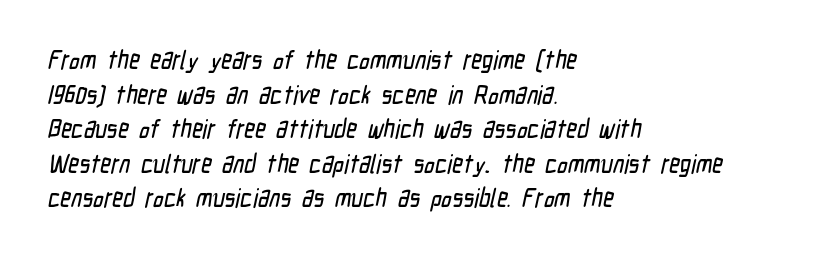
Vertically, the passage feels balanced, rows spaced as you'd expect. Unmarked baselines from the first word to the last. If you drew a ruler down the left edge, every line would touch it. The passage shown has conventional tracking throughout.
